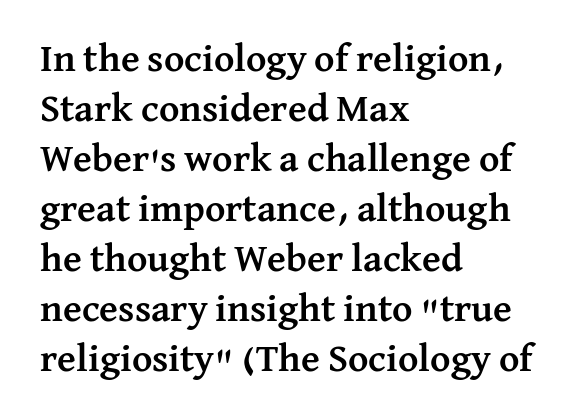
Q: Is the text bold? A: Yes.
Q: Is the text italic (slanted)? A: No, it is upright.
Q: Is the typeface a serif or a sans-serif typeface? A: Serif.
Q: Is the text underlined? A: No.
Q: How is the paragraph aligned? A: Left-aligned.
Q: Is the spacing between letters normal or unusually wide? A: Normal.
Q: Is the spacing between lines tight, normal or loose? A: Normal.
Q: Width (condensed, normal, or wide)? A: Normal.
Q: Stroke contrast? A: Medium.
Q: x-height? A: Medium.
Q: Monospaced? A: No.
